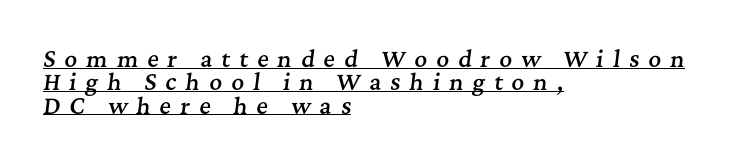
{"italic": "yes", "lean": "right", "slant_degrees": 7, "bold": "semi", "underline": "yes", "align": "left", "line_spacing": "tight", "line_spacing_ratio": 1.06, "letter_spacing": "wide", "letter_spacing_em": 0.41, "glyph_px": 22}
